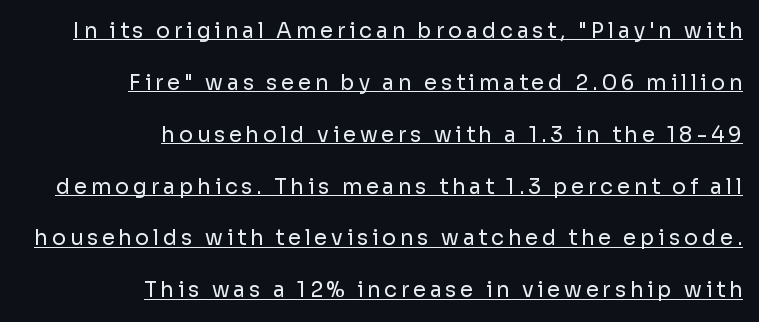
The image shows 21 px text type, upright; set right-aligned, loose line spacing (2.47x), underlined.
